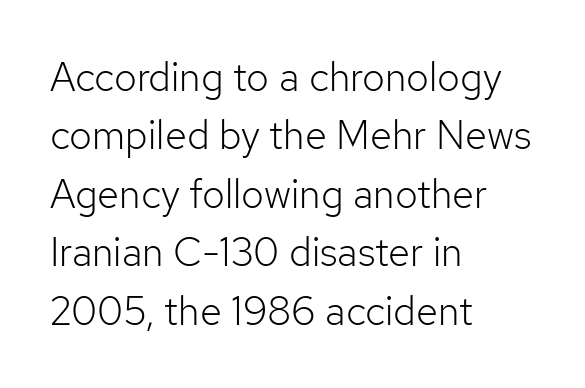
The image shows 40 px light sans-serif type, upright; set left-aligned, normal line spacing (1.46x), normal letter spacing, not underlined; low stroke contrast and a medium x-height.
